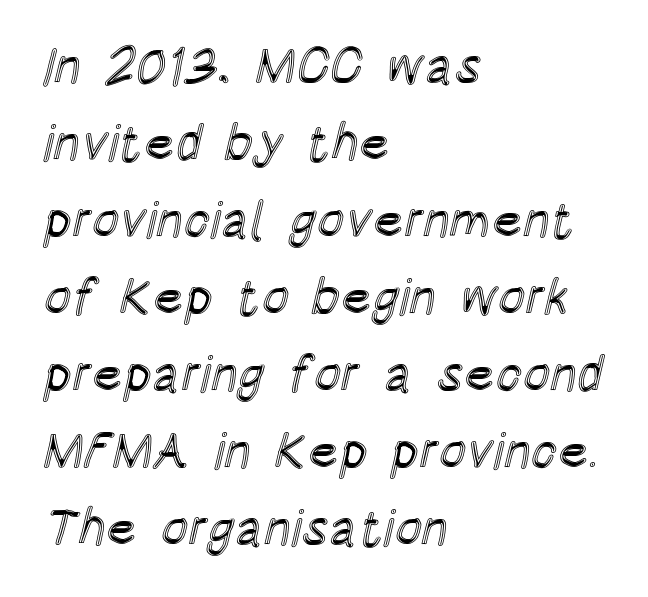
Q: Is the text italic (slanted)? A: Yes.
Q: Is the text underlined? A: No.
Q: How is the paragraph aligned? A: Left-aligned.
Q: Is the spacing between letters normal or unusually wide? A: Normal.
Q: Is the spacing between lines tight, normal or loose? A: Normal.
Q: Width (condensed, normal, or wide)? A: Condensed.
Q: x-height? A: Large.
Q: Monospaced? A: No.
